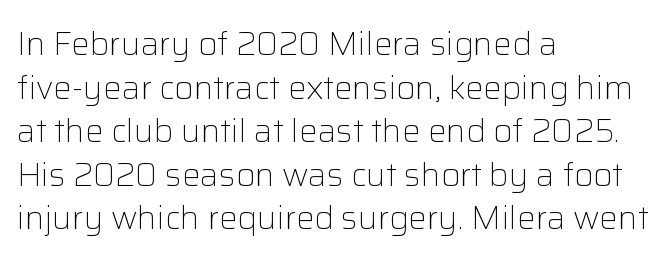
Beneath every word, the page is bare. Successive baselines arrive at the customary interval. Think of a printed novel: that variable character pitch is what you see here. Line beginnings align vertically; line endings do not. A sans-serif font was chosen for this passage. No italicization has been applied; the sample stays upright.
